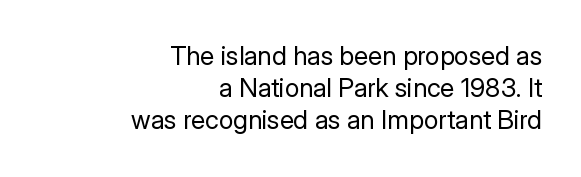
Q: Is the text bold? A: No.
Q: Is the text italic (slanted)? A: No, it is upright.
Q: Is the text underlined? A: No.
Q: How is the paragraph aligned? A: Right-aligned.
Q: Is the spacing between letters normal or unusually wide? A: Normal.
